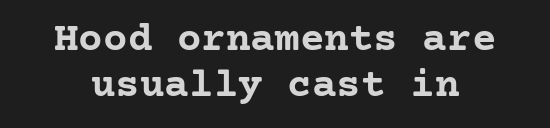
Yep, those are serifs on the letters. Reading down the column, the eye jumps only a short way to each next line. Designer's note — italics off, roman on. Descenders hang freely into open space. Students, note that the glyphs here touch the page at normal intervals. Is the type bold? Yes — the strokes are clearly thick and heavy.
